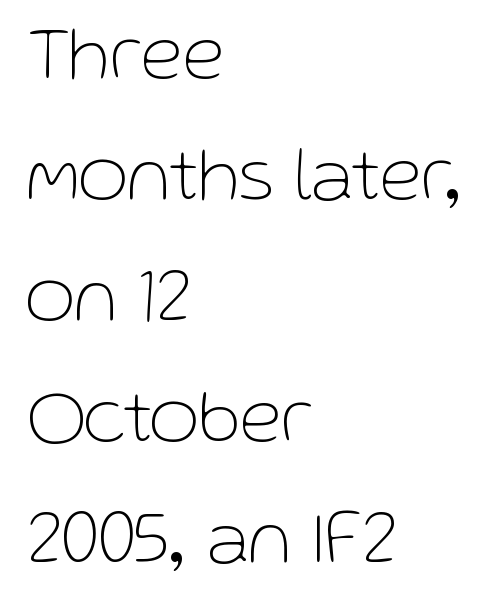
The image shows 77 px thin sans-serif type, upright; set left-aligned, normal line spacing (1.57x), normal letter spacing, not underlined; low stroke contrast and a medium x-height.
